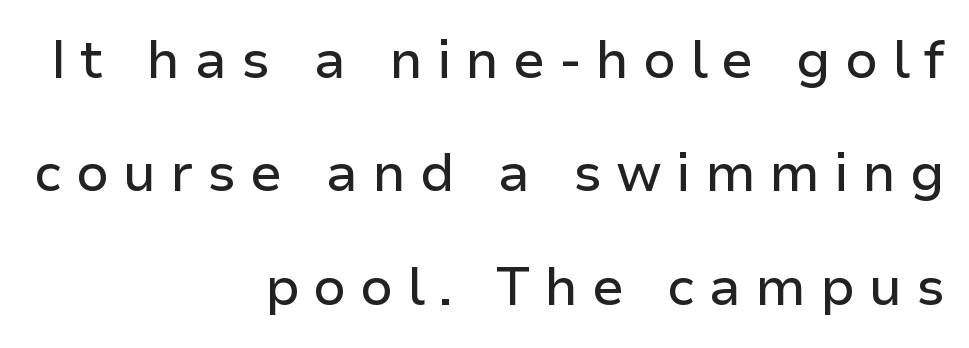
Anything drawn beneath the words? Only blank space. Is the letter spacing exaggerated? Yes — the characters are pushed far apart. Airy leading. The face used here is proportionally spaced, like ordinary book or web type. These lines were composed using upright roman letters.
